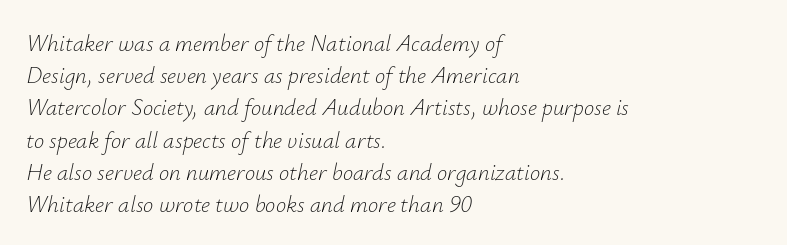
The image shows 23 px text type, italic (leaning right); set left-aligned, normal line spacing (1.4x), normal letter spacing, not underlined.
